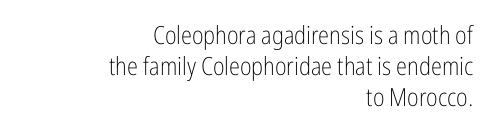
Notice how descenders clear the ascenders below comfortably — that's standard leading. The typography opts for an upright posture over an oblique one. Words appear dense and cohesive because spacing is normal. Each stroke keeps to a modest, everyday thickness or less. Notice how the passage keeps a crisp vertical edge on the right only.
